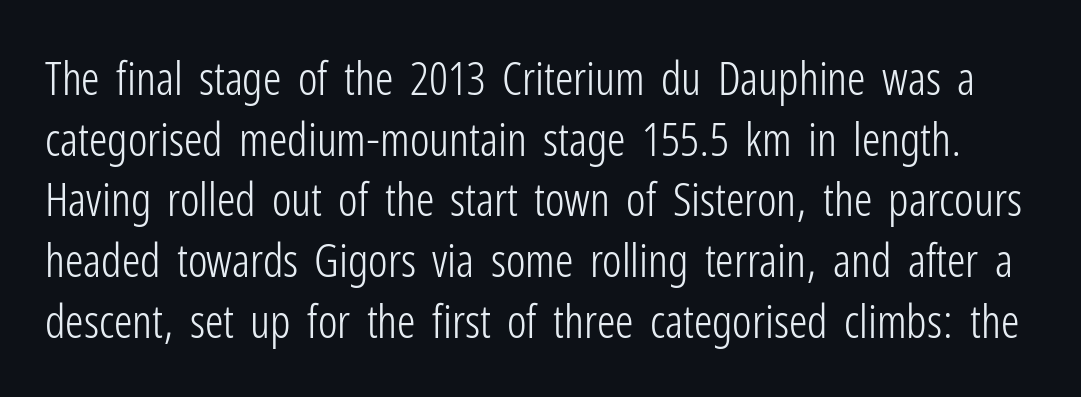
The image shows 46 px light, condensed sans-serif type, upright; set normal line spacing (1.32x), normal letter spacing, not underlined; low stroke contrast and a medium x-height.
